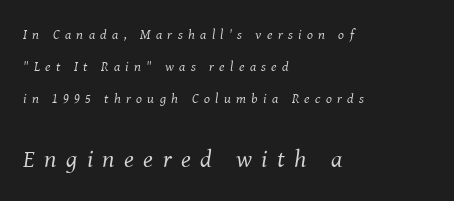
{"italic": "yes", "lean": "right", "slant_degrees": 8, "bold": "no", "underline": "no", "align": "left", "line_spacing": "loose", "line_spacing_ratio": 2.29, "letter_spacing": "wide", "letter_spacing_em": 0.38, "larger_block": "second", "size_ratio": 1.79, "glyph_px": 25}
